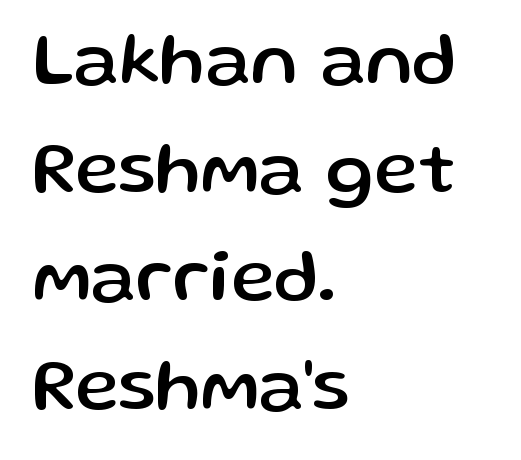
{"serif": "no", "italic": "no", "width": "normal", "stroke_contrast": "low", "x_height": "medium", "monospaced": "no", "underline": "no", "align": "left", "line_spacing": "normal", "line_spacing_ratio": 1.45, "letter_spacing": "normal", "letter_spacing_em": 0.0, "glyph_px": 75}
